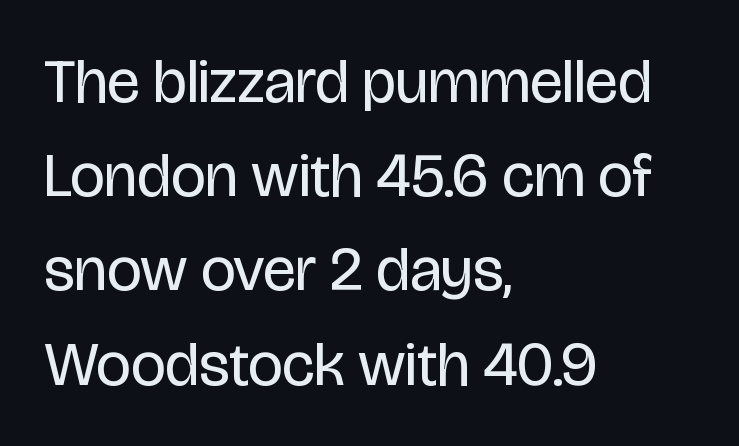
This sample uses plain, unmodified letter spacing. Just letters on the line, the space beneath them empty. Horizontal alignment here is leftward, the default for most running prose. Is this a heavy cut? Hardly; it is regular or lighter.
